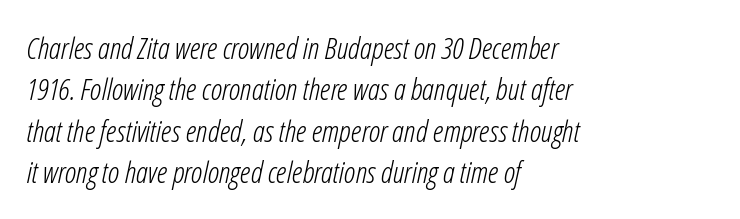
This is oblique type, the kind used for emphasis or titles. Students, observe: this is what conventionally led text looks like. A typesetter would call this proportional, since set widths differ per character. How are the letters spaced? Ordinarily, with no added tracking. Reading down the block, your eye returns to a fixed left position each line.
